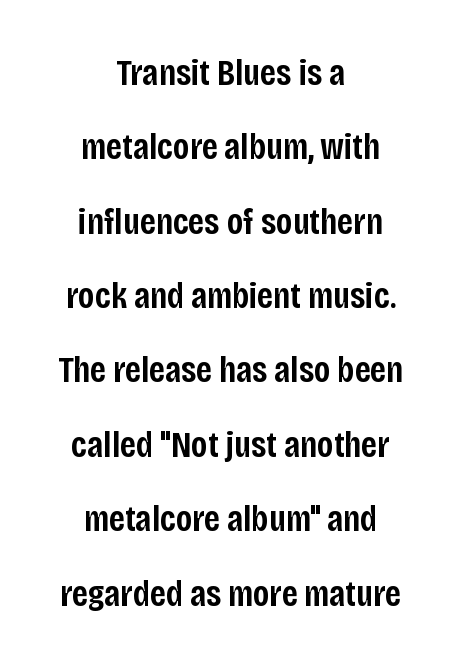
Nothing sits at the stroke ends, so this counts as sans-serif. The block of text is sparse from top to bottom, with ample space between rows. Think of a printed novel: that variable character pitch is what you see here. Does extra space separate the letters? No, they use regular spacing. In CSS terms this would be text-align: center.
